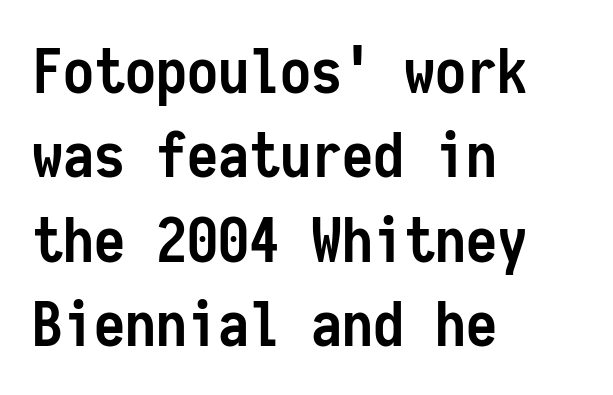
{"serif": "no", "italic": "no", "bold": "yes", "weight": "semibold", "width": "condensed", "stroke_contrast": "low", "x_height": "medium", "monospaced": "yes", "underline": "no", "align": "left", "line_spacing": "normal", "line_spacing_ratio": 1.36, "letter_spacing": "normal", "letter_spacing_em": 0.0, "glyph_px": 62}
